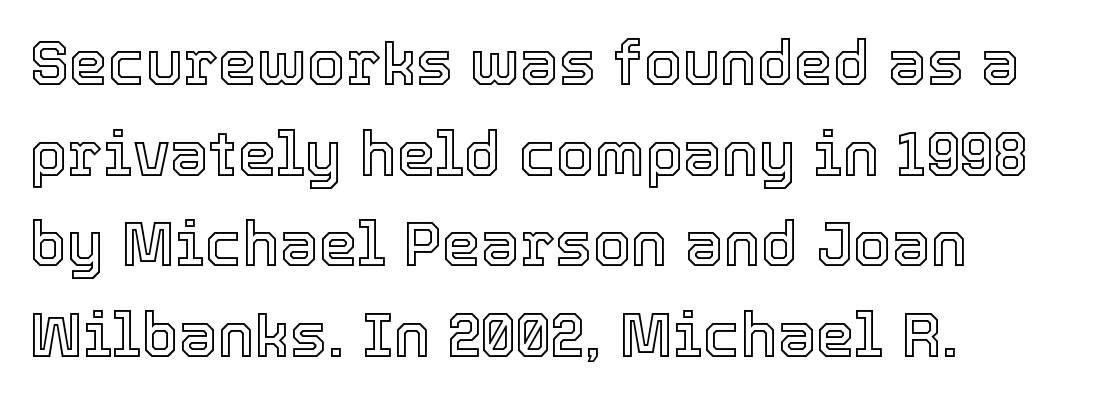
Standard letterfit; no display-style spreading of the glyphs. The axis of the letterforms is exactly vertical. Only glyphs here, with clear space below each row. This sample is left-justified, so line endings fall wherever the words run out.
